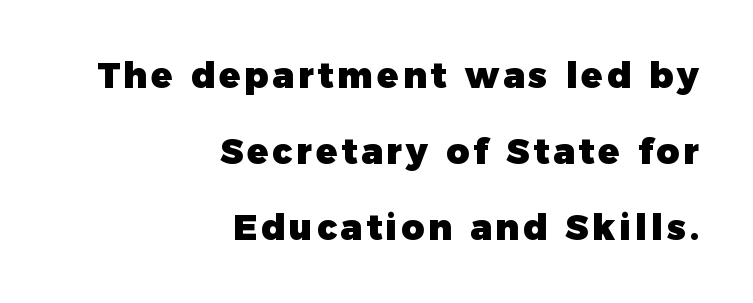
Q: Is the text bold? A: Yes.
Q: Is the text italic (slanted)? A: No, it is upright.
Q: Is the typeface a serif or a sans-serif typeface? A: Sans-serif.
Q: Is the text underlined? A: No.
Q: How is the paragraph aligned? A: Right-aligned.
Q: Is the spacing between lines tight, normal or loose? A: Loose.
Q: Width (condensed, normal, or wide)? A: Normal.
Q: Stroke contrast? A: Low.
Q: x-height? A: Medium.
Q: Monospaced? A: No.
